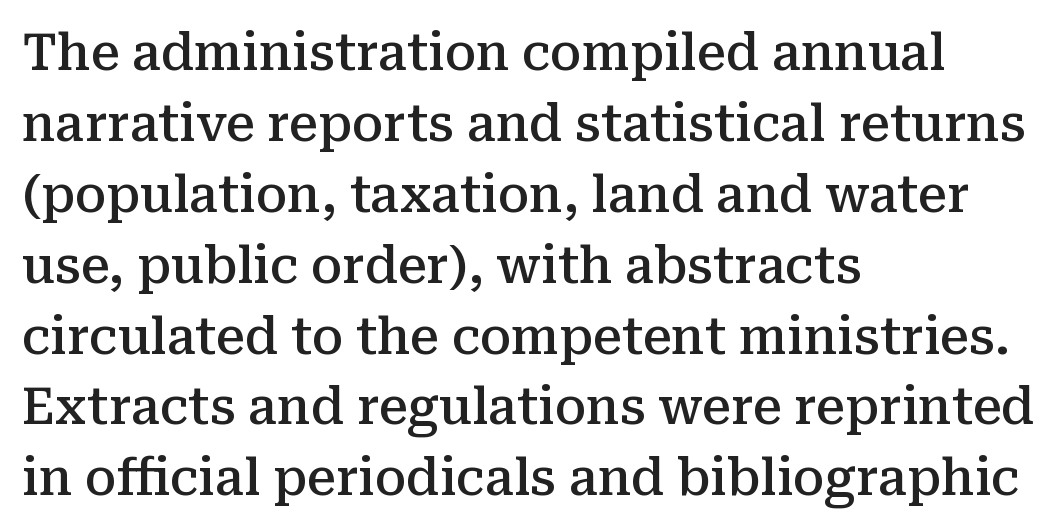
Q: Is the text bold? A: Semi-bold.
Q: Is the text italic (slanted)? A: No, it is upright.
Q: Is the typeface a serif or a sans-serif typeface? A: Serif.
Q: Is the text underlined? A: No.
Q: How is the paragraph aligned? A: Left-aligned.
Q: Is the spacing between letters normal or unusually wide? A: Normal.
Q: Is the spacing between lines tight, normal or loose? A: Normal.
Q: Width (condensed, normal, or wide)? A: Normal.
Q: Stroke contrast? A: Medium.
Q: x-height? A: Medium.
Q: Monospaced? A: No.
